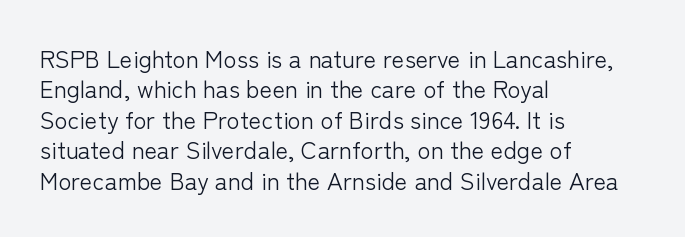
The image shows 24 px text type, upright; set left-aligned, normal line spacing (1.27x), normal letter spacing, not underlined.
